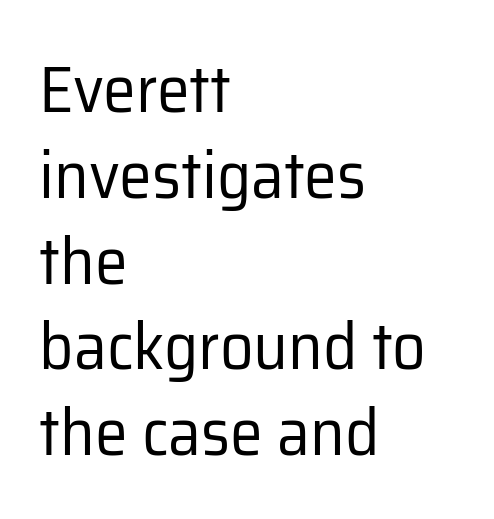
{"serif": "no", "italic": "no", "bold": "no", "weight": "regular", "width": "normal", "stroke_contrast": "low", "x_height": "medium", "monospaced": "no", "underline": "no", "align": "left", "line_spacing": "normal", "line_spacing_ratio": 1.3, "letter_spacing": "normal", "letter_spacing_em": 0.0, "glyph_px": 66}
